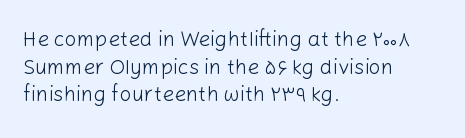
The image shows 21 px text type, upright; set left-aligned, normal line spacing (1.31x), normal letter spacing, not underlined.
